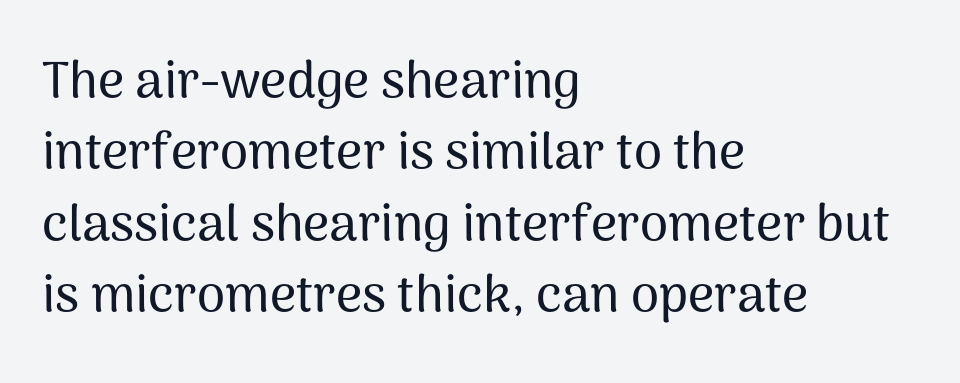
Q: Is the text italic (slanted)? A: No, it is upright.
Q: Is the typeface a serif or a sans-serif typeface? A: Sans-serif.
Q: Is the text underlined? A: No.
Q: How is the paragraph aligned? A: Left-aligned.
Q: Is the spacing between letters normal or unusually wide? A: Normal.
Q: Is the spacing between lines tight, normal or loose? A: Normal.
Q: Width (condensed, normal, or wide)? A: Normal.
Q: Stroke contrast? A: Medium.
Q: x-height? A: Medium.
Q: Monospaced? A: No.
